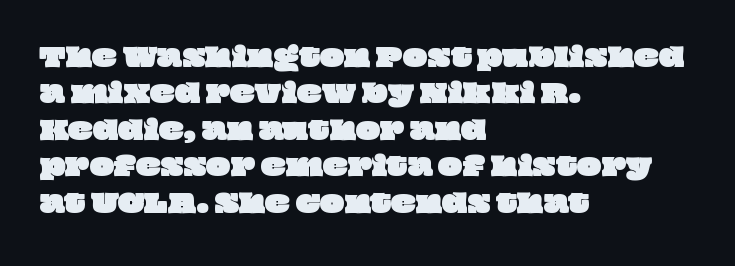
{"underline": "no", "align": "left", "line_spacing": "normal", "line_spacing_ratio": 1.4, "letter_spacing": "normal", "letter_spacing_em": 0.0, "glyph_px": 26}
